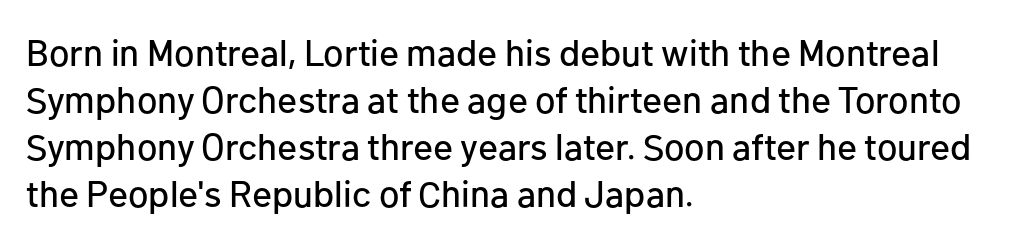
{"serif": "no", "italic": "no", "width": "normal", "stroke_contrast": "low", "x_height": "medium", "monospaced": "no", "underline": "no", "align": "left", "line_spacing": "normal", "line_spacing_ratio": 1.27, "letter_spacing": "normal", "letter_spacing_em": 0.0, "glyph_px": 37}
